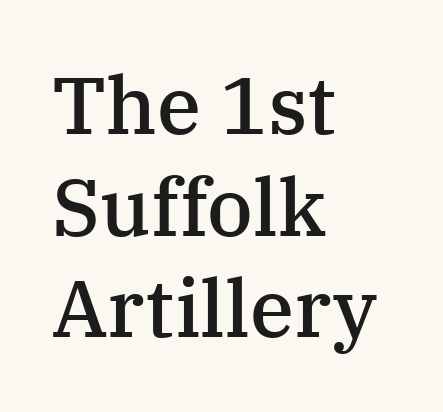
The image shows 80 px semibold serif type, upright; set left-aligned, normal line spacing (1.27x), normal letter spacing, not underlined; medium stroke contrast and a medium x-height.
